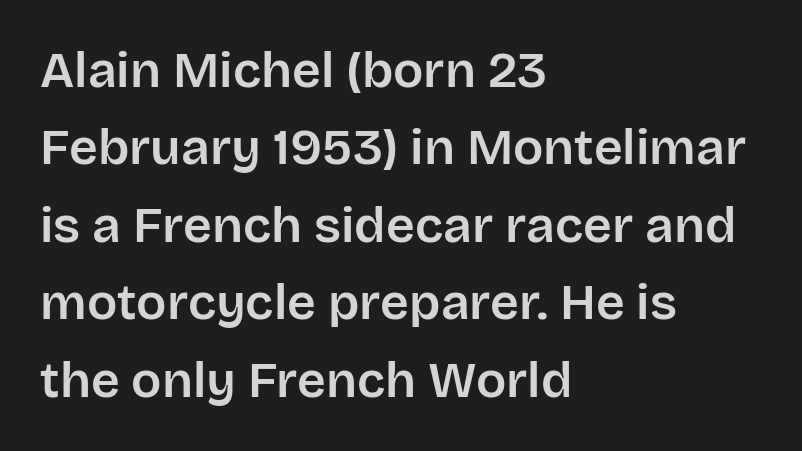
Descenders hang freely into open space. There is no visible air inserted between adjacent glyphs. The lettering stays uniformly vertical, giving the passage a roman look. The rag falls on the right side of this text block. Look at the bottom of the vertical strokes: they stop flat, with no serifs. Whoever set this chose a conventional vertical rhythm.
